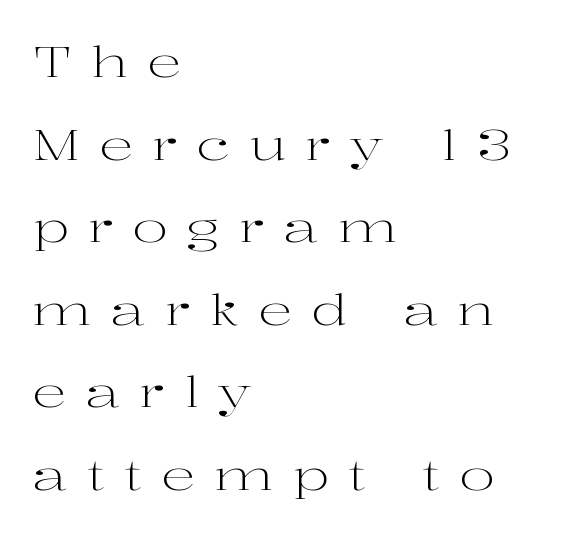
{"serif": "yes", "italic": "no", "bold": "no", "weight": "light", "width": "wide", "stroke_contrast": "high", "x_height": "medium", "monospaced": "no", "underline": "no", "align": "left", "line_spacing": "loose", "line_spacing_ratio": 1.92, "letter_spacing": "wide", "letter_spacing_em": 0.44, "glyph_px": 43}
